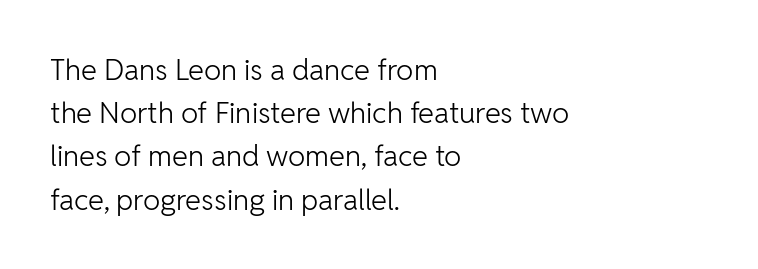
{"serif": "no", "italic": "no", "bold": "no", "weight": "light", "width": "normal", "stroke_contrast": "low", "x_height": "medium", "monospaced": "no", "underline": "no", "align": "left", "line_spacing": "normal", "line_spacing_ratio": 1.49, "letter_spacing": "normal", "letter_spacing_em": 0.0, "glyph_px": 29}
